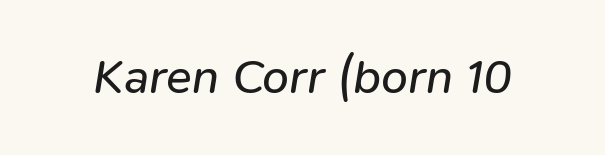
The image shows 48 px regular-weight type, italic (leaning right); set normal letter spacing, not underlined; low stroke contrast and a medium x-height.
